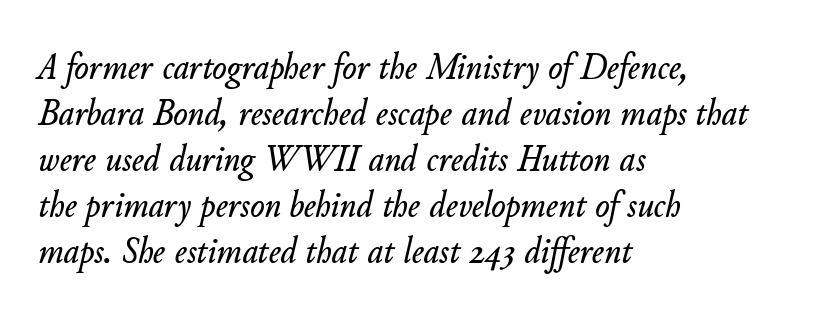
{"italic": "yes", "lean": "right", "slant_degrees": 11, "width": "normal", "stroke_contrast": "low", "x_height": "small", "monospaced": "no", "underline": "no", "align": "left", "line_spacing_ratio": 1.21, "letter_spacing": "normal", "letter_spacing_em": 0.0, "glyph_px": 38}
